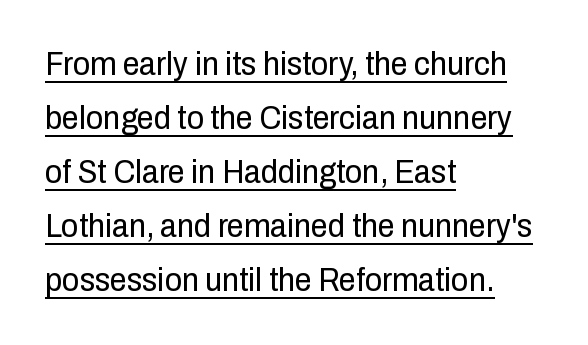
Q: Is the text bold? A: No.
Q: Is the text italic (slanted)? A: No, it is upright.
Q: Is the typeface a serif or a sans-serif typeface? A: Sans-serif.
Q: Is the text underlined? A: Yes.
Q: How is the paragraph aligned? A: Left-aligned.
Q: Is the spacing between letters normal or unusually wide? A: Normal.
Q: Is the spacing between lines tight, normal or loose? A: Normal.
Q: Width (condensed, normal, or wide)? A: Condensed.
Q: Stroke contrast? A: Low.
Q: x-height? A: Medium.
Q: Monospaced? A: No.
